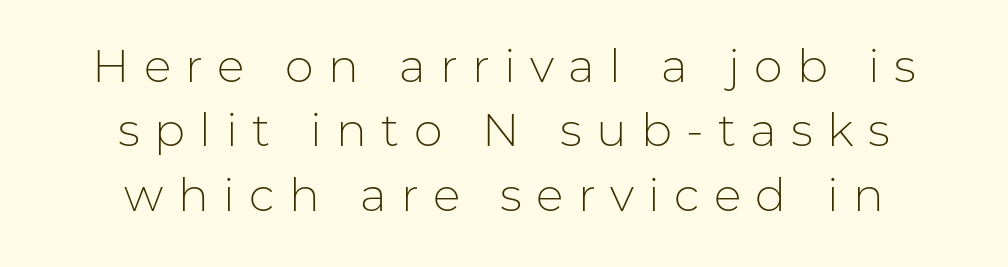
{"serif": "no", "italic": "no", "bold": "no", "weight": "light", "width": "normal", "stroke_contrast": "low", "x_height": "medium", "monospaced": "no", "underline": "no", "align": "center", "line_spacing": "normal", "line_spacing_ratio": 1.4, "letter_spacing": "wide", "letter_spacing_em": 0.31, "glyph_px": 46}
